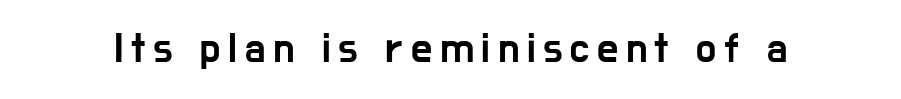
The passage shown is typed in a proportional face where columns would drift. Serifs: no, the terminals of the letterforms are clean. Vertical strokes here are truly vertical. The zone under the glyphs is completely vacant.
